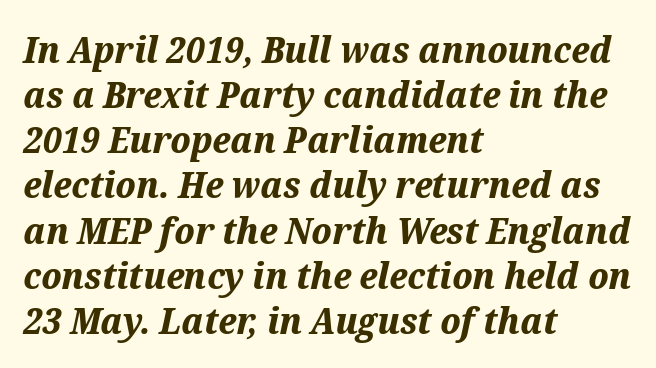
This rendering uses left alignment, leaving the right contour irregular. The gap between lines stays unmarked. Each word holds together tightly as a unit, with standard inter-letter gaps. This sample has the flowing, uneven cadence of proportional lettering.
